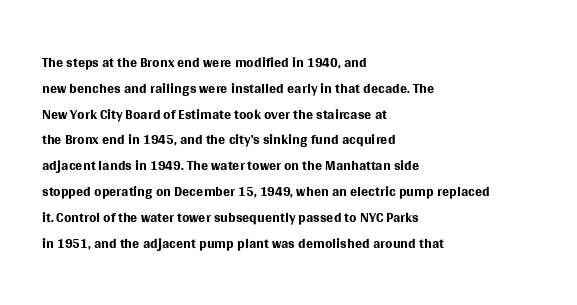
The image shows 21 px text type, upright; set left-aligned, line spacing 1.23x, normal letter spacing, not underlined.
